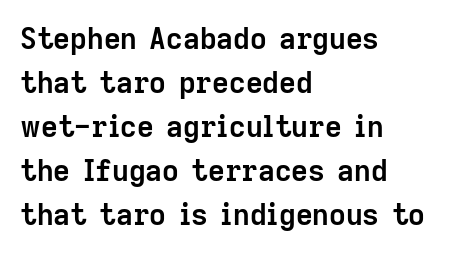
The image shows 29 px semibold sans-serif type, upright; set left-aligned, normal line spacing (1.52x), normal letter spacing, not underlined; low stroke contrast and a medium x-height.
